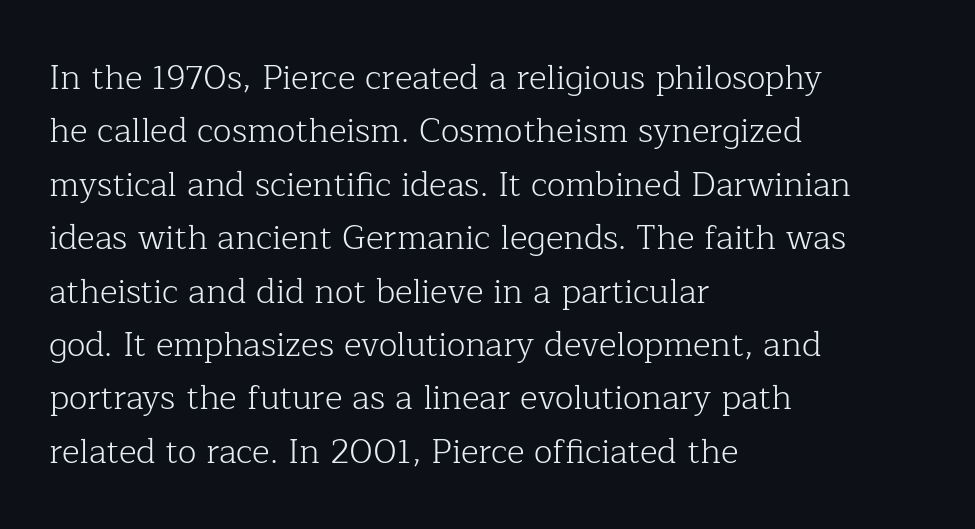
Each row of text sits above clean, open space. Posture: straight, roman, zero tilt. A typesetter would call this proportional, since set widths differ per character. Typeset ragged right — the left edge is the straight one.
